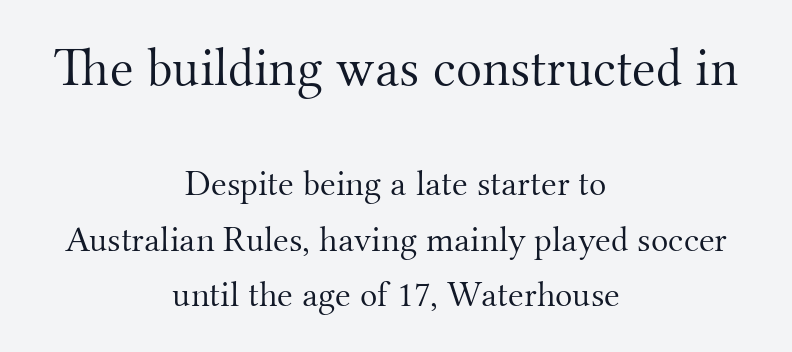
The image shows 54 px light serif type, upright; set centered, normal line spacing (1.54x), normal letter spacing, not underlined; the first (top) block is 1.5x larger; medium stroke contrast and a small x-height.
